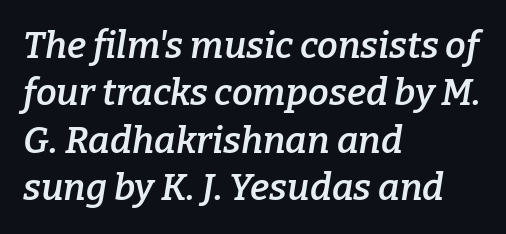
Summary of weight: moderately heavy, a semibold. Tracking here is standard; glyphs follow each other at the usual distance. Think of a printed novel: that variable character pitch is what you see here. Interline gaps are of average width in this sample.
